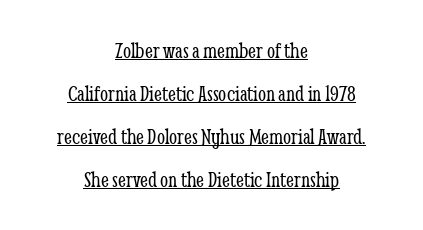
What stands out about the letter spacing? Nothing — it is the standard amount. Heaviness? Minimal to ordinary, like unemphasized prose. Short and long lines alike share a common midpoint. The typesetter has applied underlining to the passage shown. When letters stand straight like this, we call the style roman or upright.
